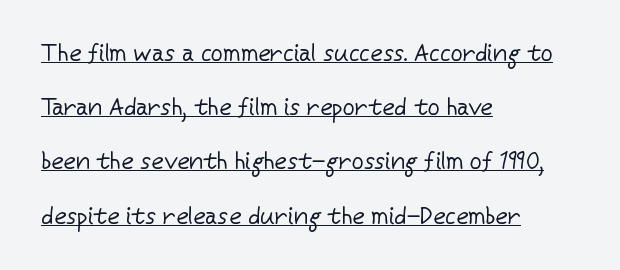
Q: Is the text bold? A: No.
Q: Is the text italic (slanted)? A: No, it is upright.
Q: Is the text underlined? A: Yes.
Q: How is the paragraph aligned? A: Left-aligned.
Q: Is the spacing between letters normal or unusually wide? A: Normal.
Q: Is the spacing between lines tight, normal or loose? A: Loose.
